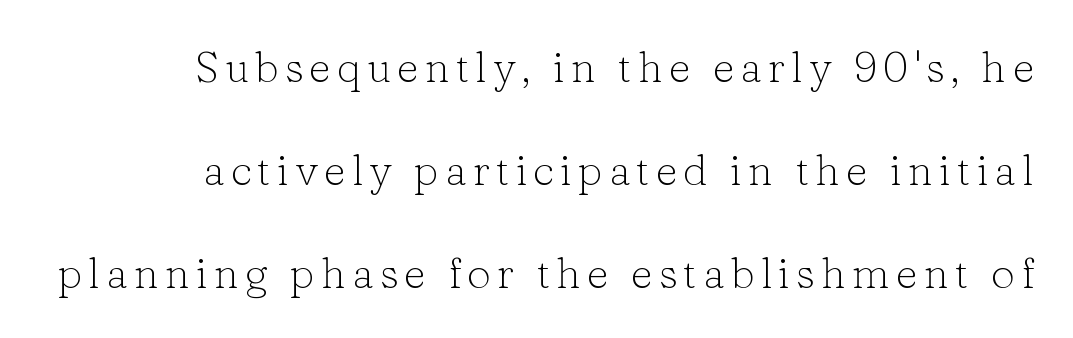
Only glyphs here, with clear space below each row. Upright lettering throughout. All the whitespace from short lines collects on the left. The font family rendered here belongs to the serif group. The rendering uses a large line-height, opening up the rows.
